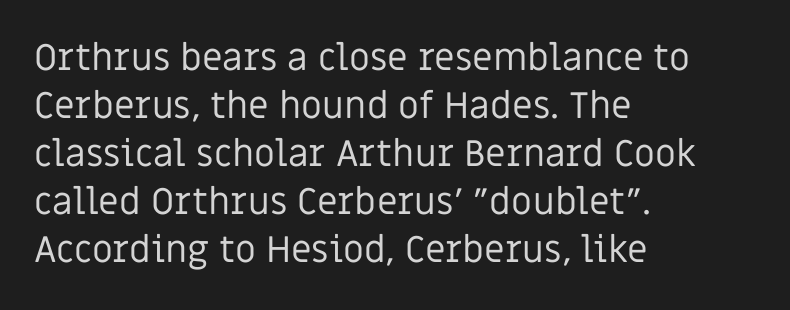
The rendering uses natural spacing where letterforms have individual widths. Are there feet on the stems? There aren't — it's a sans. The type sits square on the baseline with zero lean. Honestly, the row spacing looks completely unremarkable.
